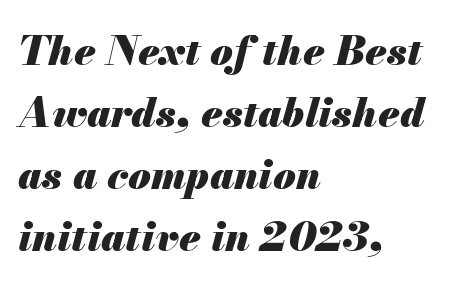
Q: Is the text bold? A: Yes.
Q: Is the text italic (slanted)? A: Yes, it leans right by about 13 degrees.
Q: Is the text underlined? A: No.
Q: How is the paragraph aligned? A: Left-aligned.
Q: Is the spacing between letters normal or unusually wide? A: Normal.
Q: Is the spacing between lines tight, normal or loose? A: Normal.
Q: Width (condensed, normal, or wide)? A: Normal.
Q: Stroke contrast? A: Medium.
Q: x-height? A: Small.
Q: Monospaced? A: No.
